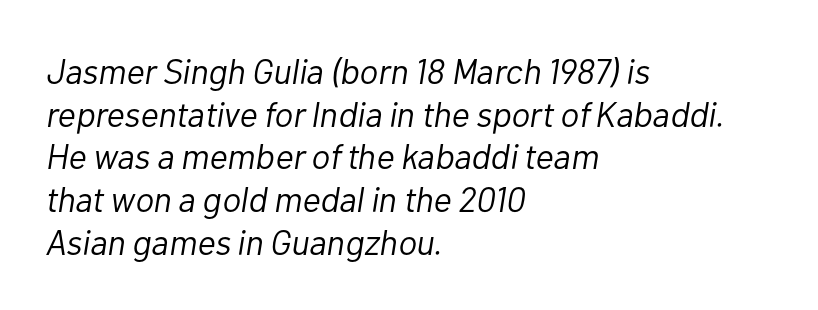
{"italic": "yes", "lean": "right", "slant_degrees": 10, "bold": "no", "weight": "light", "width": "normal", "stroke_contrast": "low", "x_height": "medium", "monospaced": "no", "underline": "no", "align": "left", "line_spacing_ratio": 1.22, "letter_spacing": "normal", "letter_spacing_em": 0.0, "glyph_px": 35}
